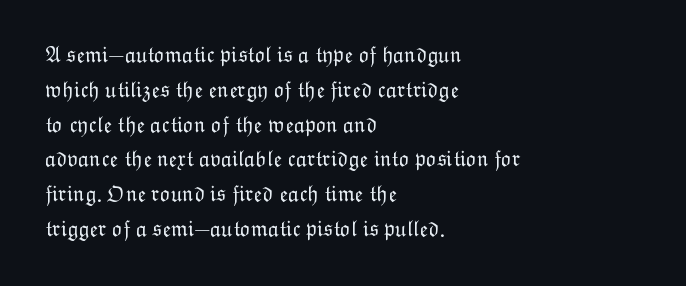
Q: Is the text bold? A: No.
Q: Is the text italic (slanted)? A: No, it is upright.
Q: Is the text underlined? A: No.
Q: How is the paragraph aligned? A: Left-aligned.
Q: Is the spacing between letters normal or unusually wide? A: Normal.
Q: Is the spacing between lines tight, normal or loose? A: Normal.
